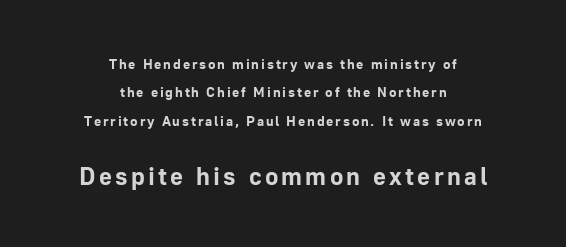
Q: Is the text bold? A: Yes.
Q: Is the text italic (slanted)? A: No, it is upright.
Q: Is the text underlined? A: No.
Q: How is the paragraph aligned? A: Centered.
Q: Is the spacing between lines tight, normal or loose? A: Loose.
Q: Which block of text is set in a larger size, the first (top) or the second (bottom)? A: The second (bottom) one.
